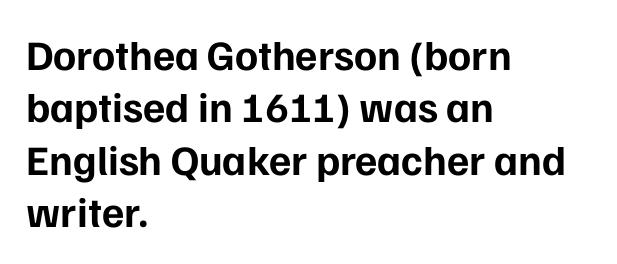
{"serif": "no", "italic": "no", "bold": "yes", "weight": "bold", "width": "normal", "stroke_contrast": "low", "x_height": "medium", "monospaced": "no", "underline": "no", "align": "left", "line_spacing": "normal", "line_spacing_ratio": 1.25, "letter_spacing": "normal", "letter_spacing_em": 0.0, "glyph_px": 42}
